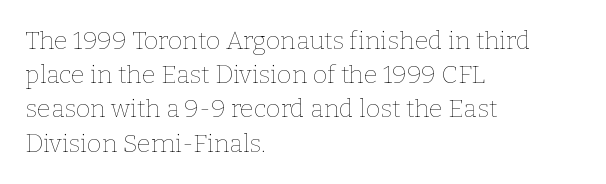
The image shows 25 px text type, upright; set left-aligned, normal line spacing (1.37x), normal letter spacing, not underlined.
